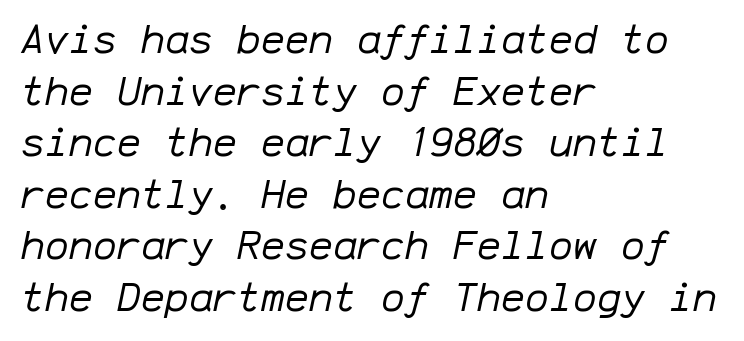
Q: Is the text bold? A: No.
Q: Is the text italic (slanted)? A: Yes, it leans right by about 12 degrees.
Q: Is the text underlined? A: No.
Q: How is the paragraph aligned? A: Left-aligned.
Q: Is the spacing between letters normal or unusually wide? A: Normal.
Q: Is the spacing between lines tight, normal or loose? A: Normal.
Q: Width (condensed, normal, or wide)? A: Normal.
Q: Stroke contrast? A: Low.
Q: x-height? A: Medium.
Q: Monospaced? A: Yes.
